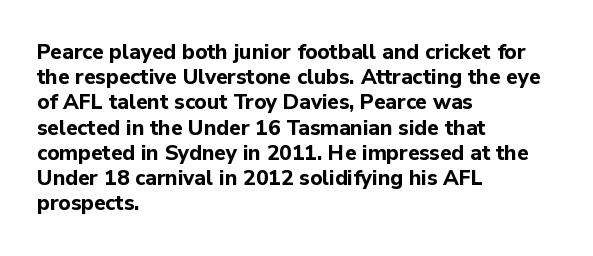
Each line starts at the same left margin while the right side varies. Upright lettering throughout. What stands out about the letter spacing? Nothing — it is the standard amount. Check the space under the baseline: it is left empty. The typesetting leans heavy: a genuine bold.
